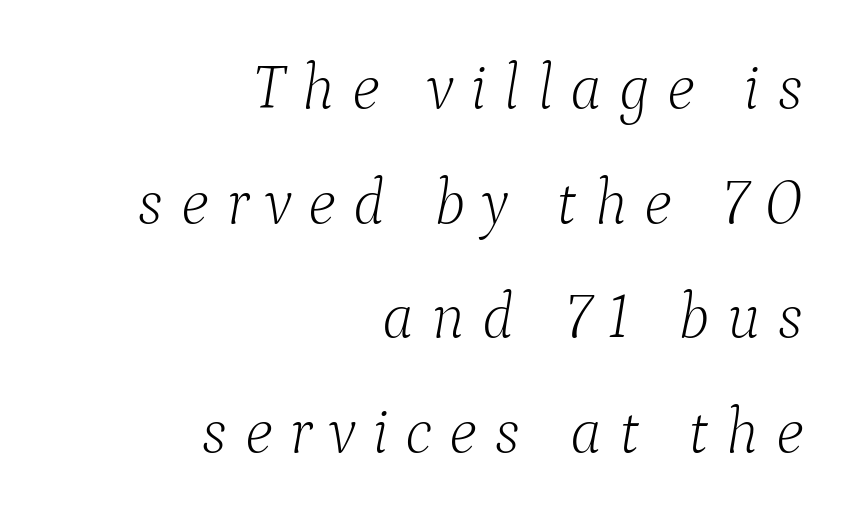
Q: Is the text bold? A: No.
Q: Is the text italic (slanted)? A: Yes, it leans right by about 9 degrees.
Q: Is the typeface a serif or a sans-serif typeface? A: Serif.
Q: Is the text underlined? A: No.
Q: How is the paragraph aligned? A: Right-aligned.
Q: Is the spacing between letters normal or unusually wide? A: Unusually wide.
Q: Width (condensed, normal, or wide)? A: Normal.
Q: Stroke contrast? A: Low.
Q: x-height? A: Medium.
Q: Monospaced? A: No.
